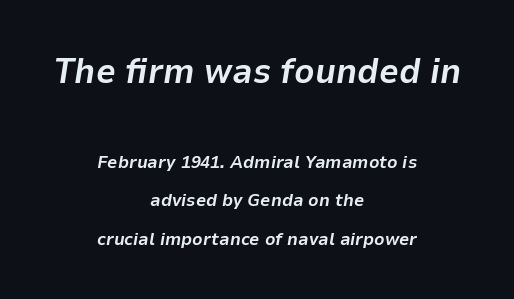
Notice the wide empty band between every row — that's loose leading. The passage shown is not underscored anywhere. Reading down the block, each line starts at a different indent, mirrored at its end. The face used here is proportionally spaced, like ordinary book or web type. The face used here appears at its bigger size in the upper chunk.
